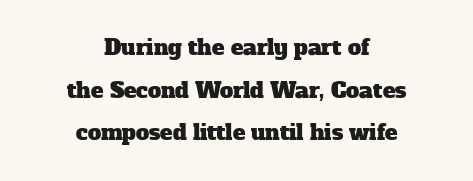
{"underline": "no", "align": "center", "line_spacing": "loose", "line_spacing_ratio": 2.03, "letter_spacing": "normal", "letter_spacing_em": 0.0, "glyph_px": 21}
